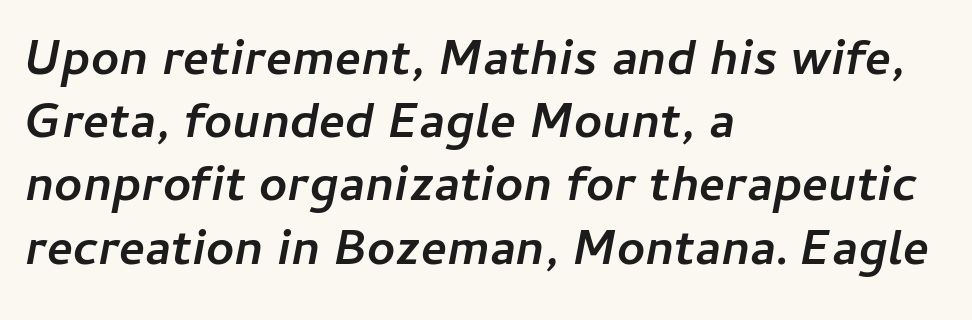
Is the type bold? Yes — the strokes are clearly thick and heavy. Glance below the letters and you will spot only blank space. Compared with typical body copy, the letter spacing here is the same. Each letter keeps its own natural width here, so spacing adapts to shape. This sample is left-justified, so line endings fall wherever the words run out. If you measured baseline to baseline, you'd find a middling distance.
